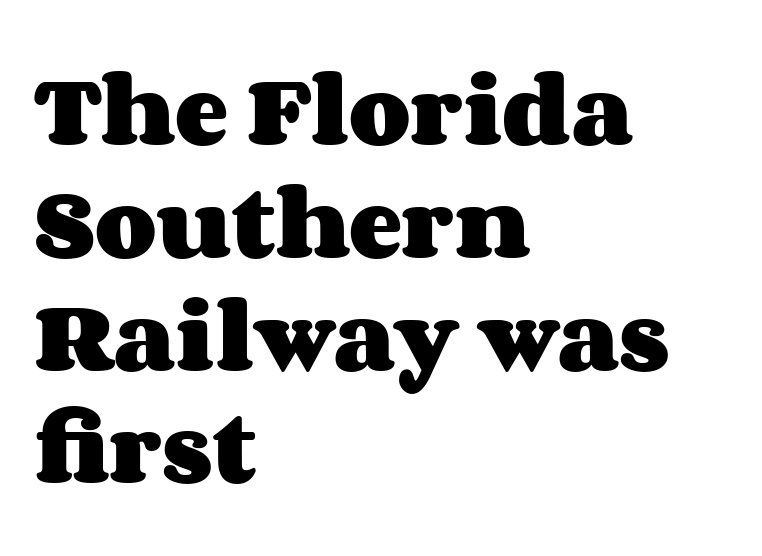
The image shows 80 px heavy, wide type, upright; set left-aligned, normal line spacing (1.41x), normal letter spacing, not underlined; medium stroke contrast and a large x-height.
